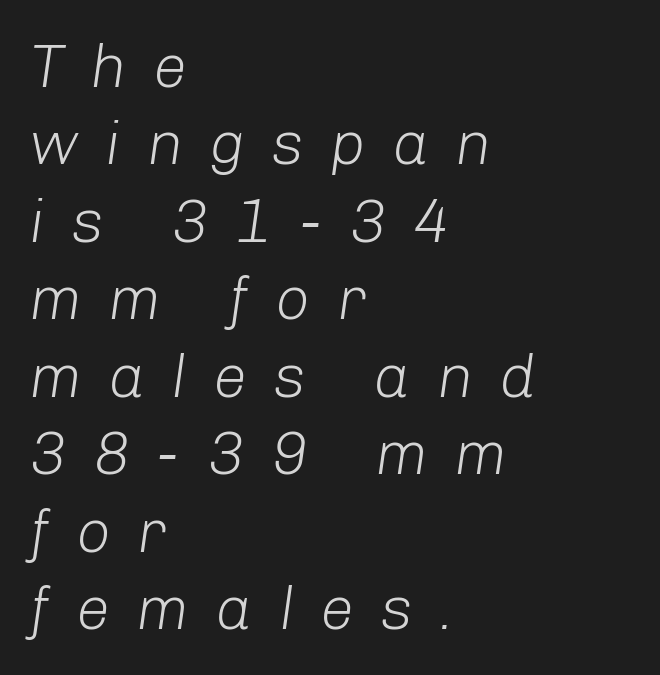
Q: Is the text bold? A: No.
Q: Is the text italic (slanted)? A: Yes, it leans right by about 8 degrees.
Q: Is the text underlined? A: No.
Q: How is the paragraph aligned? A: Left-aligned.
Q: Is the spacing between letters normal or unusually wide? A: Unusually wide.
Q: Is the spacing between lines tight, normal or loose? A: Normal.
Q: Width (condensed, normal, or wide)? A: Normal.
Q: Stroke contrast? A: Low.
Q: x-height? A: Medium.
Q: Monospaced? A: No.
